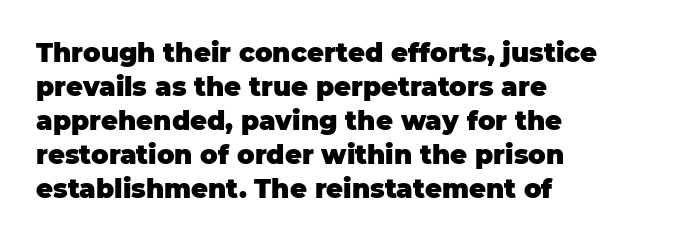
Q: Is the text bold? A: Yes.
Q: Is the text italic (slanted)? A: No, it is upright.
Q: Is the text underlined? A: No.
Q: How is the paragraph aligned? A: Left-aligned.
Q: Is the spacing between letters normal or unusually wide? A: Normal.
Q: Is the spacing between lines tight, normal or loose? A: Normal.
